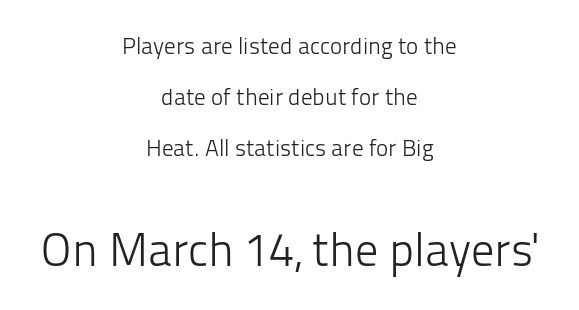
{"serif": "no", "italic": "no", "bold": "no", "weight": "light", "width": "normal", "stroke_contrast": "low", "x_height": "medium", "monospaced": "no", "underline": "no", "align": "center", "line_spacing": "loose", "line_spacing_ratio": 2.22, "letter_spacing": "normal", "letter_spacing_em": 0.0, "larger_block": "second", "size_ratio": 2.0, "glyph_px": 46}
